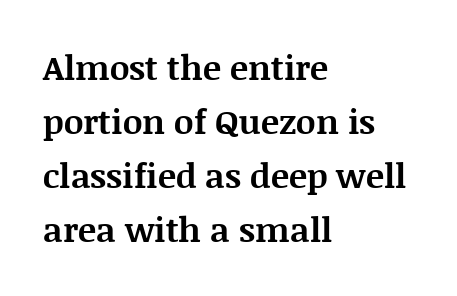
The image shows 34 px bold serif type, upright; set left-aligned, normal line spacing (1.59x), normal letter spacing, not underlined; medium stroke contrast and a large x-height.
